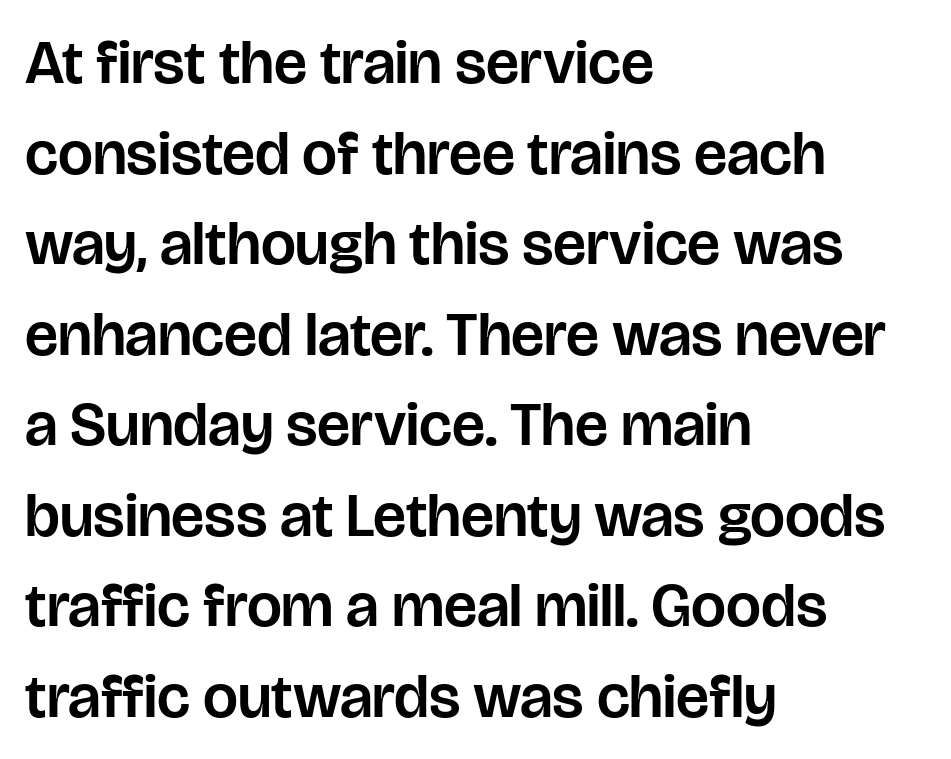
{"serif": "no", "italic": "no", "width": "normal", "stroke_contrast": "low", "x_height": "large", "monospaced": "no", "underline": "no", "align": "left", "line_spacing": "normal", "line_spacing_ratio": 1.46, "letter_spacing": "normal", "letter_spacing_em": 0.0, "glyph_px": 62}
